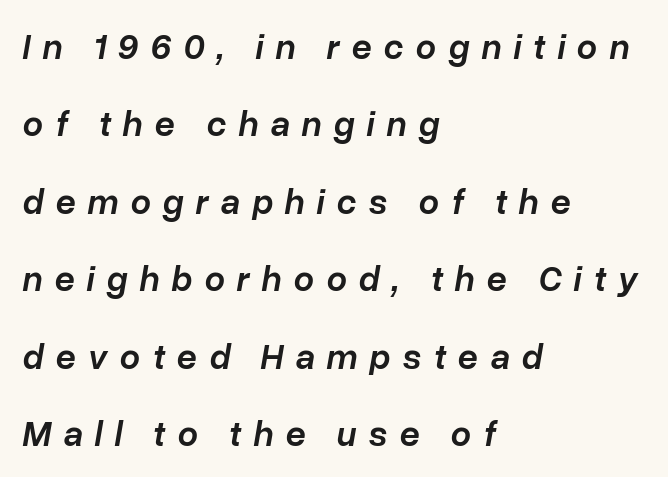
Q: Is the text bold? A: Semi-bold.
Q: Is the text italic (slanted)? A: Yes, it leans right by about 10 degrees.
Q: Is the text underlined? A: No.
Q: How is the paragraph aligned? A: Left-aligned.
Q: Is the spacing between letters normal or unusually wide? A: Unusually wide.
Q: Is the spacing between lines tight, normal or loose? A: Loose.
Q: Width (condensed, normal, or wide)? A: Normal.
Q: Stroke contrast? A: Low.
Q: x-height? A: Medium.
Q: Monospaced? A: No.
